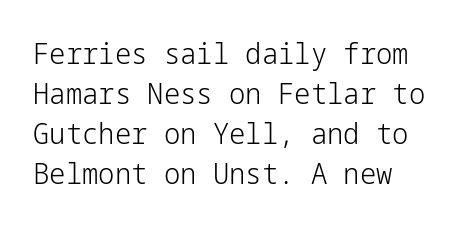
Q: Is the text bold? A: No.
Q: Is the text italic (slanted)? A: No, it is upright.
Q: Is the typeface a serif or a sans-serif typeface? A: Sans-serif.
Q: Is the text underlined? A: No.
Q: How is the paragraph aligned? A: Left-aligned.
Q: Is the spacing between letters normal or unusually wide? A: Normal.
Q: Is the spacing between lines tight, normal or loose? A: Normal.
Q: Width (condensed, normal, or wide)? A: Normal.
Q: Stroke contrast? A: Low.
Q: x-height? A: Medium.
